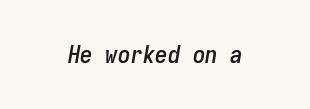
The image shows 25 px text type, italic (leaning right); set centered, normal letter spacing, not underlined.
